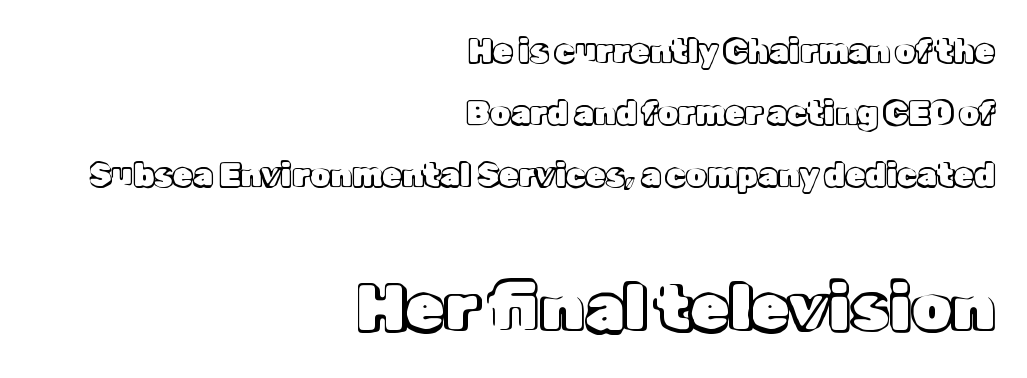
Does the leading feel generous? Absolutely, it's lavish. Here the designer chose a conventional face with non-uniform glyph widths. The passage is arranged like a letterhead date or caption credit — flush right. Designer's note — italics off, roman on. Spacing between characters is what you'd get straight out of the box. The strip under each line holds only bare page.
